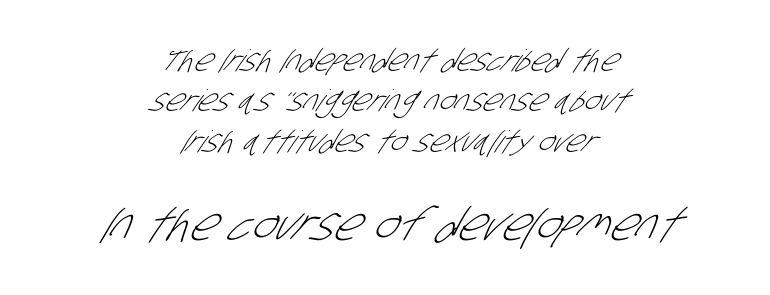
{"serif": "no", "bold": "no", "weight": "light", "width": "condensed", "stroke_contrast": "low", "x_height": "large", "monospaced": "no", "underline": "no", "align": "center", "line_spacing": "normal", "line_spacing_ratio": 1.35, "letter_spacing": "normal", "letter_spacing_em": 0.0, "larger_block": "second", "size_ratio": 1.5, "glyph_px": 45}
